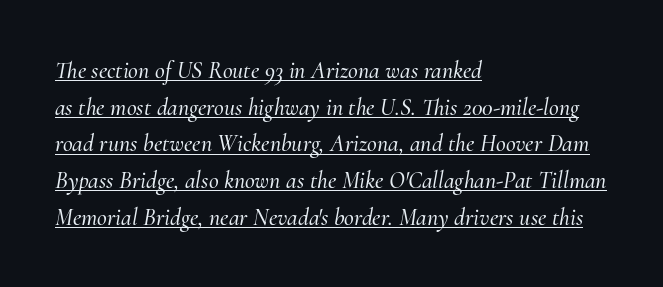
Q: Is the text italic (slanted)? A: Yes, it leans right by about 10 degrees.
Q: Is the text underlined? A: Yes.
Q: How is the paragraph aligned? A: Left-aligned.
Q: Is the spacing between letters normal or unusually wide? A: Normal.
Q: Is the spacing between lines tight, normal or loose? A: Normal.
